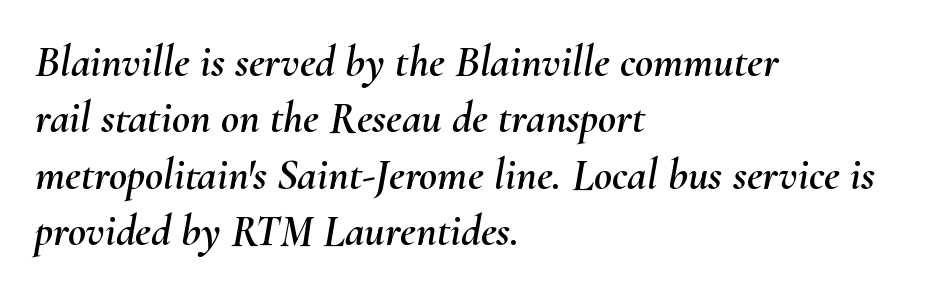
Spacing verdict: proportional, widths tailored to each character. This block has exactly the height ordinary leading produces. Descenders are the only things crossing below the line. Tracking value appears to be zero — textbook default spacing. All the whitespace from short lines collects on the right.
